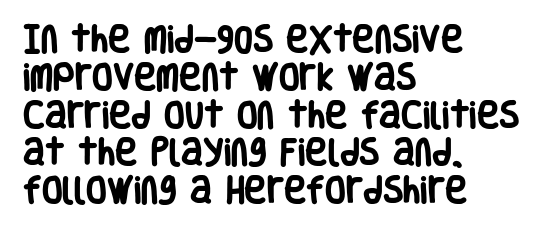
{"serif": "no", "italic": "no", "bold": "yes", "weight": "heavy", "width": "condensed", "stroke_contrast": "low", "x_height": "large", "monospaced": "no", "underline": "no", "align": "left", "line_spacing": "normal", "line_spacing_ratio": 1.26, "letter_spacing": "normal", "letter_spacing_em": 0.0, "glyph_px": 30}
